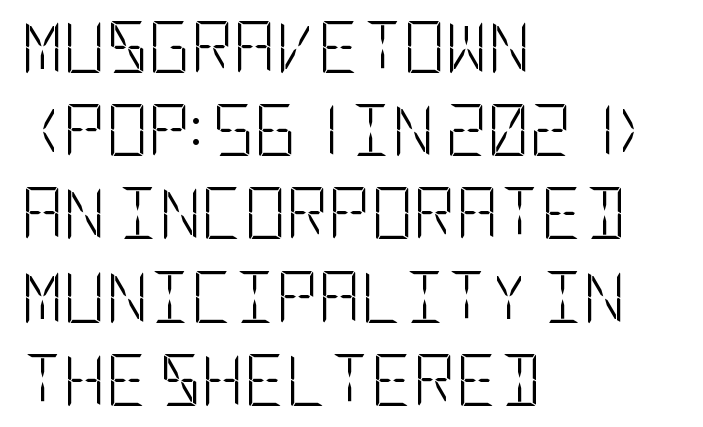
The image shows 52 px light, condensed sans-serif type, upright; set left-aligned, normal line spacing (1.6x), normal letter spacing, not underlined; low stroke contrast and a large x-height.
